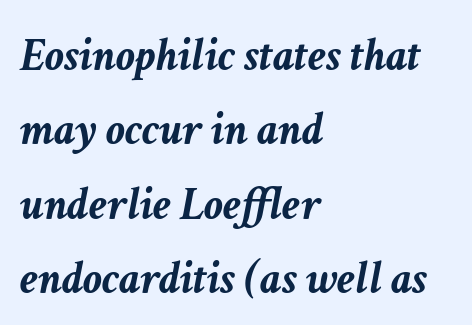
Q: Is the text bold? A: Yes.
Q: Is the text italic (slanted)? A: Yes, it leans right by about 11 degrees.
Q: Is the text underlined? A: No.
Q: How is the paragraph aligned? A: Left-aligned.
Q: Is the spacing between letters normal or unusually wide? A: Normal.
Q: Is the spacing between lines tight, normal or loose? A: Normal.
Q: Width (condensed, normal, or wide)? A: Normal.
Q: Stroke contrast? A: Low.
Q: x-height? A: Medium.
Q: Monospaced? A: No.
